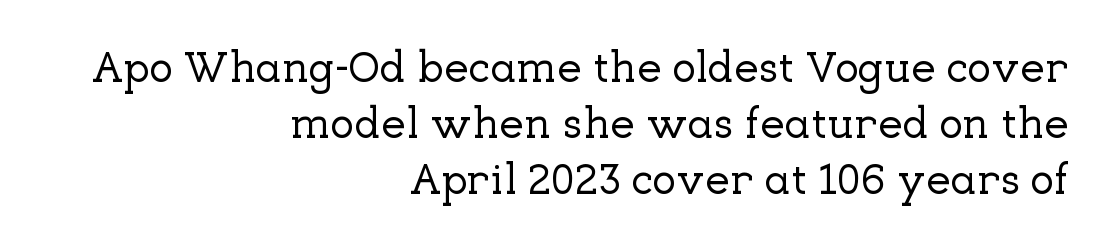
Default kerning and tracking; the words read as compact shapes. Quick note: interline space is typical. The letters stand straight up with perfectly vertical stems. The specimen omits any rule beneath the text block's lines. The rendering anchors every line to the right-hand side. This rendering employs a face with finishing strokes, i.e., a serif.
